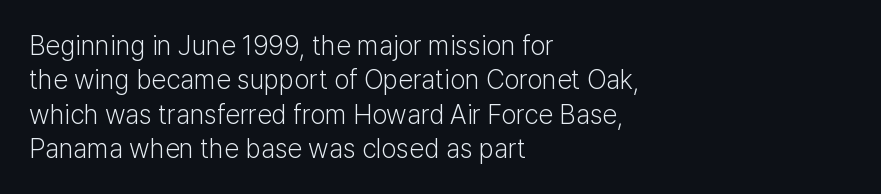
The letterforms sit at book weight or below. Honestly, the letter spacing is just normal — you wouldn't notice it. The type sits square on the baseline with zero lean. Unmarked baselines from the first word to the last. The text block is weighted toward the left margin, trailing off unevenly rightward. The designer left line spacing at the default.
